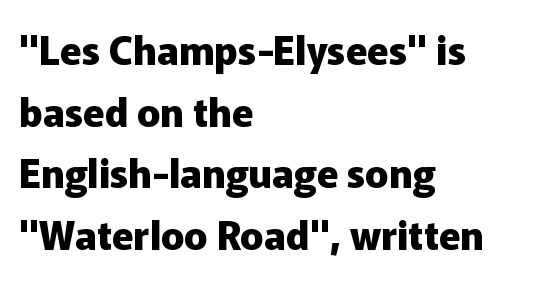
The image shows 39 px heavy sans-serif type, upright; set left-aligned, normal line spacing (1.58x), normal letter spacing, not underlined; low stroke contrast and a medium x-height.
